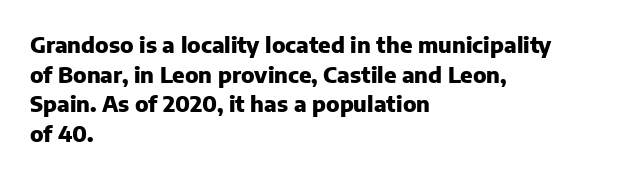
{"italic": "no", "bold": "yes", "underline": "no", "align": "left", "line_spacing": "normal", "line_spacing_ratio": 1.35, "letter_spacing": "normal", "letter_spacing_em": 0.0, "glyph_px": 22}
